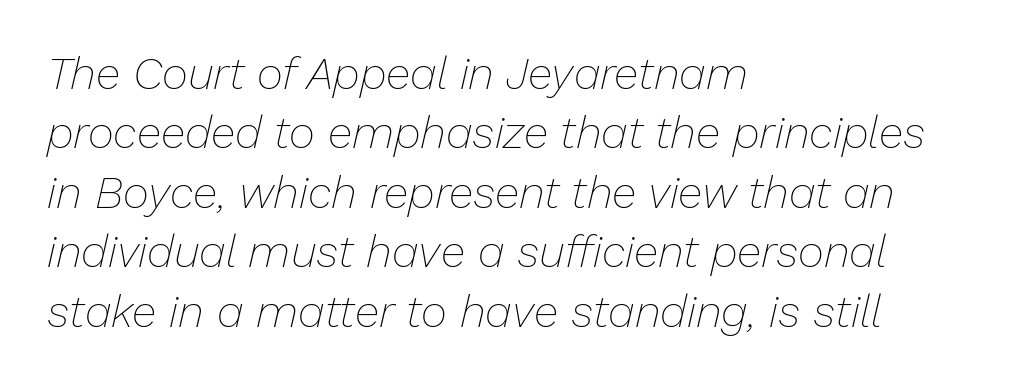
{"italic": "yes", "lean": "right", "slant_degrees": 13, "bold": "no", "weight": "thin", "width": "normal", "stroke_contrast": "low", "x_height": "medium", "monospaced": "no", "underline": "no", "align": "left", "line_spacing": "normal", "line_spacing_ratio": 1.32, "letter_spacing": "normal", "letter_spacing_em": 0.0, "glyph_px": 45}
